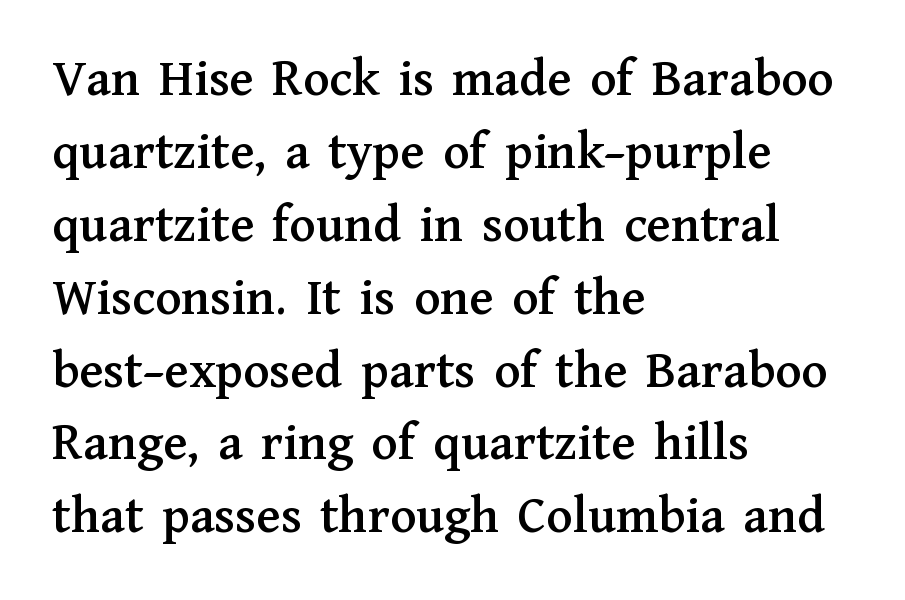
{"serif": "yes", "italic": "no", "width": "normal", "stroke_contrast": "medium", "x_height": "medium", "monospaced": "no", "underline": "no", "align": "left", "line_spacing": "normal", "line_spacing_ratio": 1.35, "letter_spacing": "normal", "letter_spacing_em": 0.0, "glyph_px": 54}
